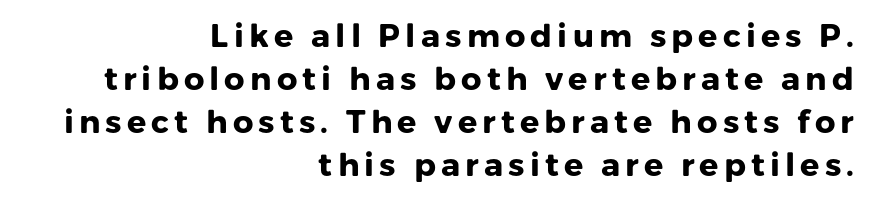
The image shows 32 px heavy sans-serif type, upright; set right-aligned, normal line spacing (1.34x), not underlined; low stroke contrast and a medium x-height.
